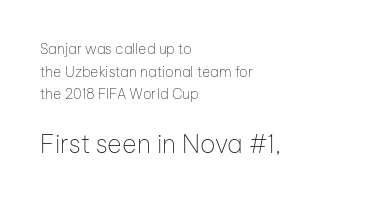
Which margin do the lines hug? The left one — the right edge is uneven. Weight class: somewhere from thin through regular. The line texture is even and compact thanks to regular tracking. Nobody drew a line under any word here. Do the letters lean? They stand straight.
